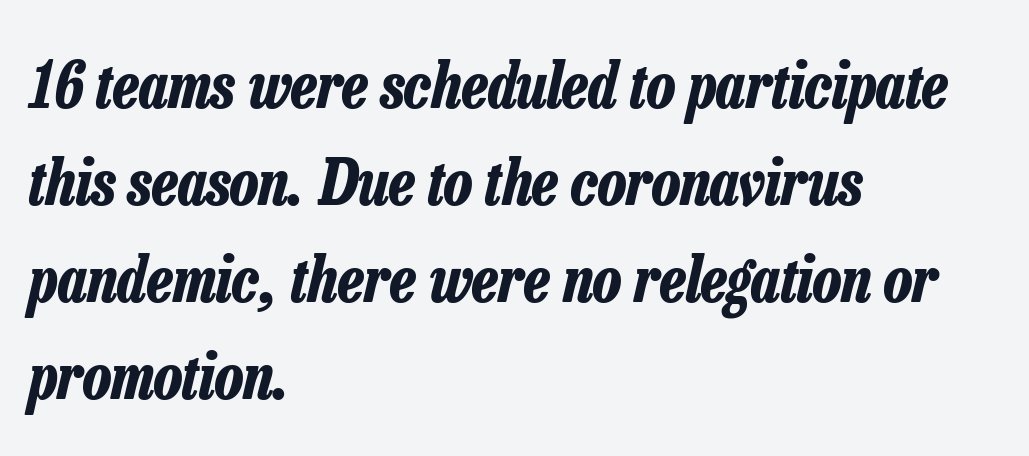
{"italic": "yes", "lean": "right", "slant_degrees": 13, "bold": "yes", "weight": "bold", "width": "condensed", "stroke_contrast": "low", "x_height": "medium", "monospaced": "no", "underline": "no", "align": "left", "line_spacing": "normal", "line_spacing_ratio": 1.54, "letter_spacing": "normal", "letter_spacing_em": 0.0, "glyph_px": 63}
